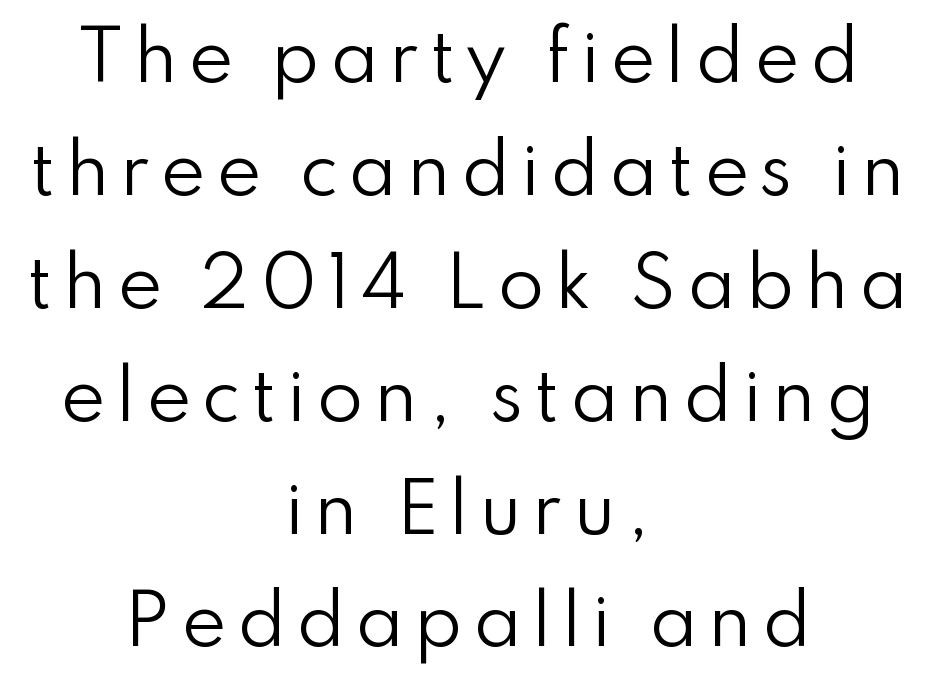
Q: Is the text bold? A: No.
Q: Is the text italic (slanted)? A: No, it is upright.
Q: Is the typeface a serif or a sans-serif typeface? A: Sans-serif.
Q: Is the text underlined? A: No.
Q: How is the paragraph aligned? A: Centered.
Q: Is the spacing between lines tight, normal or loose? A: Normal.
Q: Width (condensed, normal, or wide)? A: Normal.
Q: Stroke contrast? A: Low.
Q: x-height? A: Small.
Q: Monospaced? A: No.
